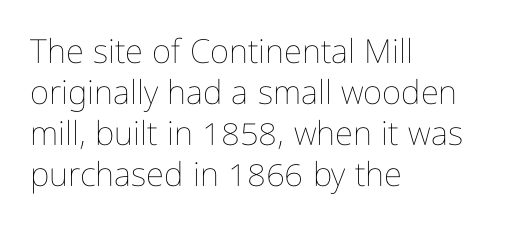
This is roman type, the default non-slanted kind. Do the characters align in a grid? No, the font is proportional. Descender tails drop into unmarked territory. Short and long lines alike share a common starting point at left.
